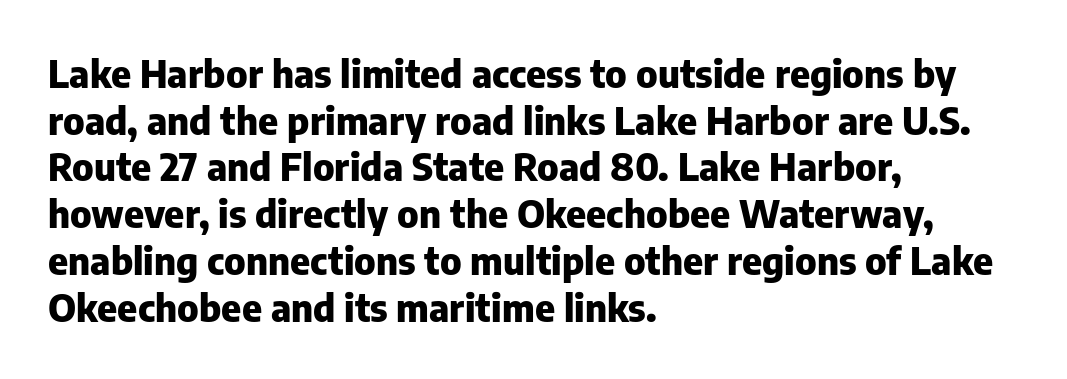
The strip under each line holds only bare page. Letter spacing: default. Examine the stroke ends and you'll find no serifs. Notice how thick the strokes are: this is what a full bold looks like. Upright lettering throughout. Think of a printed novel: that variable character pitch is what you see here.
